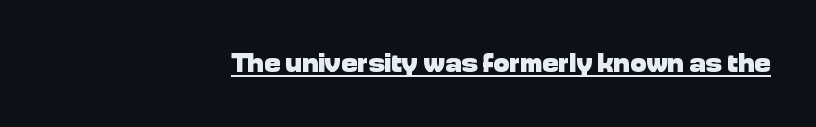
Q: Is the text bold? A: Yes.
Q: Is the text italic (slanted)? A: No, it is upright.
Q: Is the text underlined? A: Yes.
Q: How is the paragraph aligned? A: Right-aligned.
Q: Is the spacing between letters normal or unusually wide? A: Normal.
